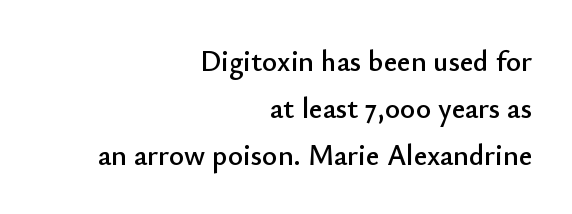
{"serif": "no", "italic": "no", "width": "normal", "stroke_contrast": "low", "x_height": "small", "monospaced": "no", "underline": "no", "align": "right", "line_spacing": "normal", "line_spacing_ratio": 1.62, "letter_spacing": "normal", "letter_spacing_em": 0.0, "glyph_px": 29}
